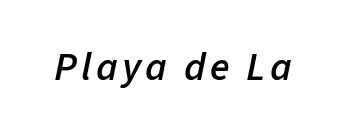
The image shows 40 px semibold type, italic (leaning right); set not underlined; low stroke contrast and a medium x-height.
